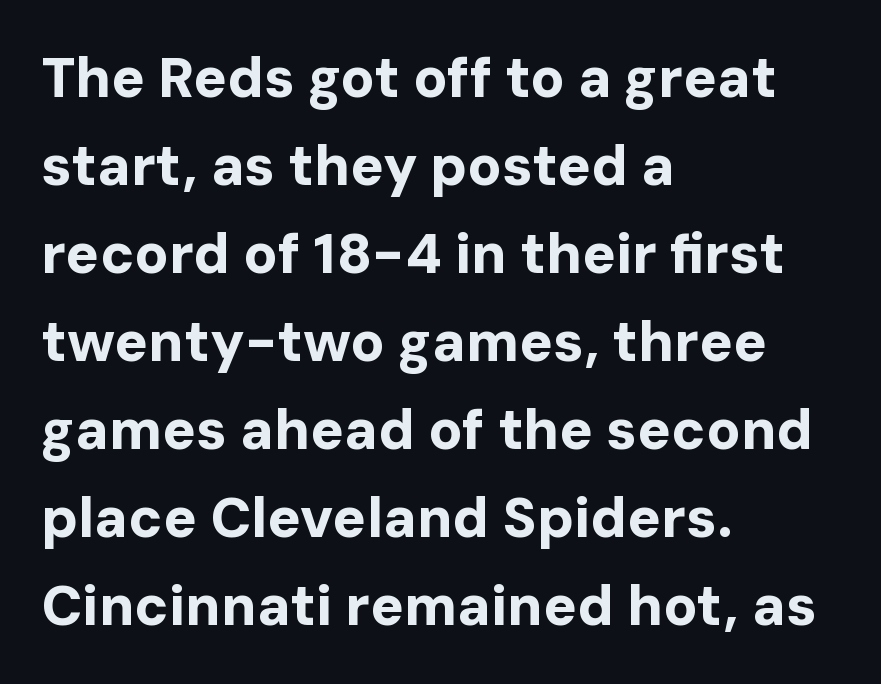
Compared with a centered layout, this one pins lines to the left instead. These lines were composed using upright roman letters. Clear beneath every line of the passage. This sample has the flowing, uneven cadence of proportional lettering. In terms of weight, the rendering is a true, heavy bold.
